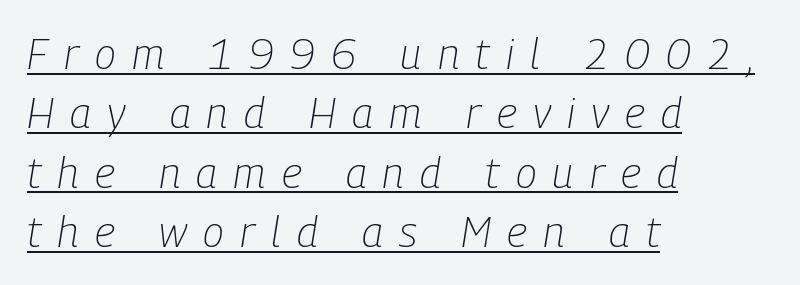
Q: Is the text bold? A: No.
Q: Is the text italic (slanted)? A: Yes, it leans right by about 9 degrees.
Q: Is the text underlined? A: Yes.
Q: How is the paragraph aligned? A: Left-aligned.
Q: Is the spacing between letters normal or unusually wide? A: Unusually wide.
Q: Is the spacing between lines tight, normal or loose? A: Normal.
Q: Width (condensed, normal, or wide)? A: Condensed.
Q: Stroke contrast? A: Low.
Q: x-height? A: Medium.
Q: Monospaced? A: No.
